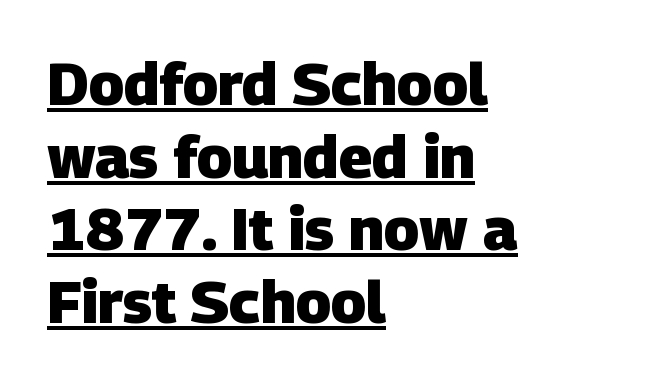
The lines in this sample share a left origin and differ only in where they stop. The letters are bold, with thick, heavy strokes. Tracking value appears to be zero — textbook default spacing. The rendering uses natural spacing where letterforms have individual widths. The words here are underlined. Classification — sans serif.
